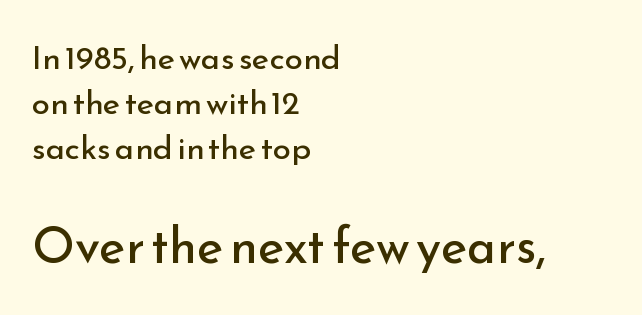
{"serif": "no", "italic": "no", "bold": "no", "weight": "regular", "width": "normal", "stroke_contrast": "low", "x_height": "small", "monospaced": "no", "underline": "no", "align": "left", "line_spacing": "normal", "line_spacing_ratio": 1.37, "letter_spacing": "normal", "letter_spacing_em": 0.0, "larger_block": "second", "size_ratio": 1.52, "glyph_px": 50}
